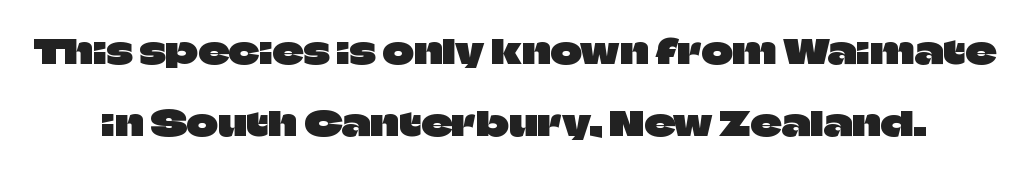
Q: Is the text italic (slanted)? A: No, it is upright.
Q: Is the typeface a serif or a sans-serif typeface? A: Sans-serif.
Q: Is the text underlined? A: No.
Q: Is the spacing between letters normal or unusually wide? A: Normal.
Q: Is the spacing between lines tight, normal or loose? A: Loose.
Q: Width (condensed, normal, or wide)? A: Normal.
Q: Stroke contrast? A: Low.
Q: x-height? A: Large.
Q: Monospaced? A: No.
